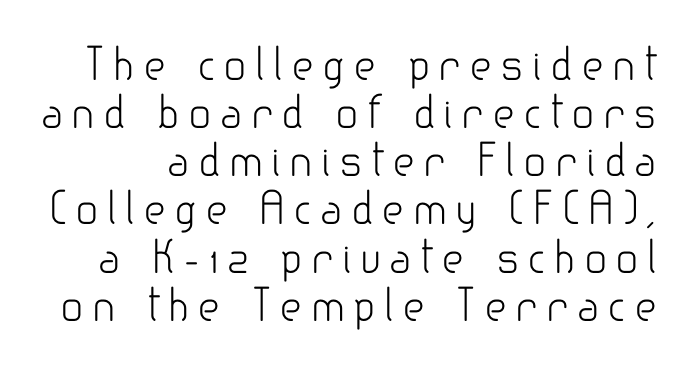
{"serif": "no", "italic": "no", "bold": "no", "weight": "light", "width": "normal", "stroke_contrast": "low", "x_height": "small", "monospaced": "no", "underline": "no", "line_spacing": "tight", "line_spacing_ratio": 1.12, "glyph_px": 43}
